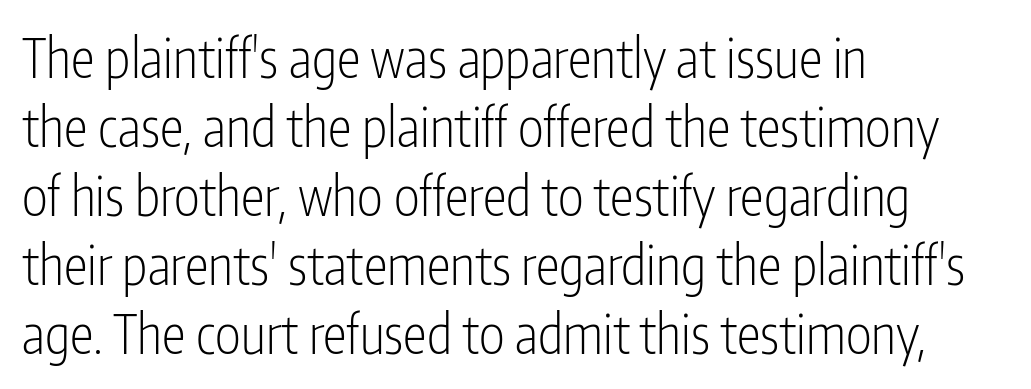
The image shows 54 px light, condensed sans-serif type, upright; set left-aligned, normal line spacing (1.28x), normal letter spacing, not underlined; low stroke contrast and a medium x-height.
